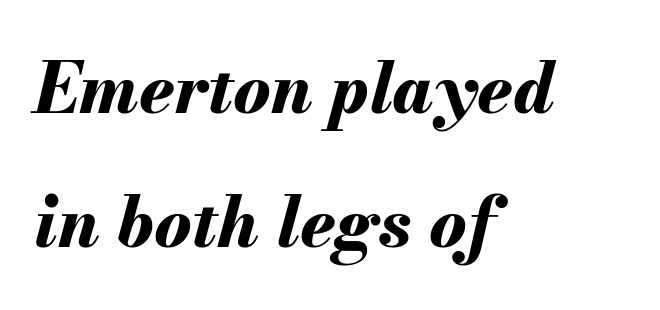
{"italic": "yes", "lean": "right", "slant_degrees": 13, "bold": "yes", "weight": "bold", "width": "normal", "stroke_contrast": "medium", "x_height": "small", "monospaced": "no", "underline": "no", "align": "left", "line_spacing": "loose", "line_spacing_ratio": 1.92, "letter_spacing": "normal", "letter_spacing_em": 0.0, "glyph_px": 70}
